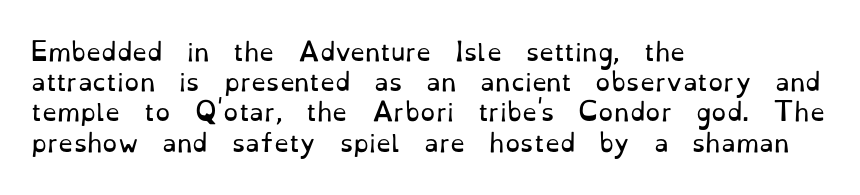
Q: Is the text bold? A: No.
Q: Is the text italic (slanted)? A: No, it is upright.
Q: Is the text underlined? A: No.
Q: How is the paragraph aligned? A: Left-aligned.
Q: Is the spacing between letters normal or unusually wide? A: Normal.
Q: Is the spacing between lines tight, normal or loose? A: Normal.
